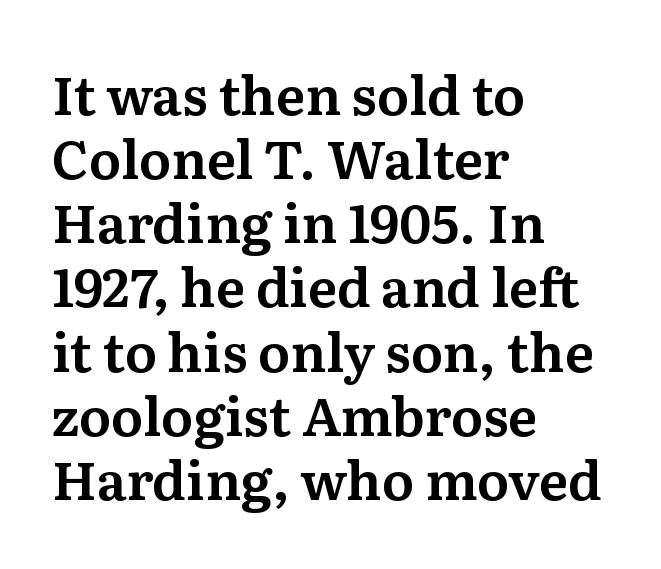
The image shows 53 px serif type, upright; set left-aligned, line spacing 1.21x, normal letter spacing, not underlined; medium stroke contrast and a medium x-height.
